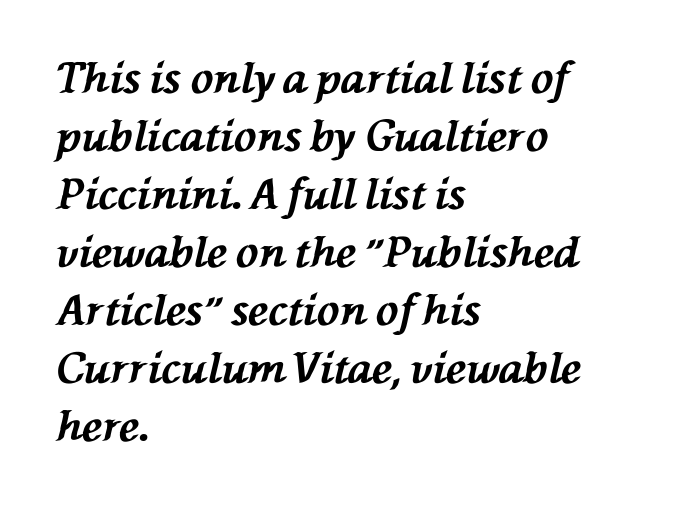
The image shows 42 px bold type, italic (leaning left); set left-aligned, normal line spacing (1.38x), normal letter spacing, not underlined; medium stroke contrast and a medium x-height.
